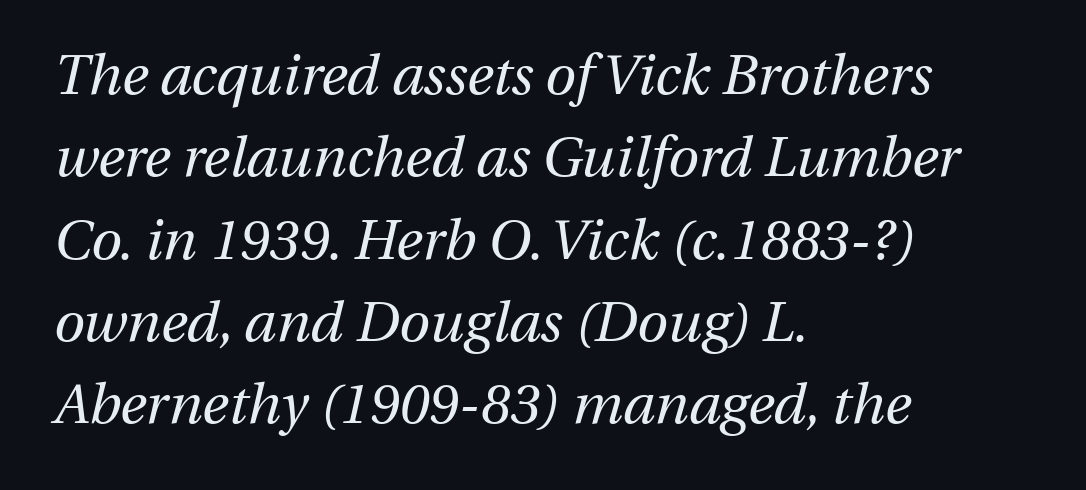
Q: Is the text bold? A: No.
Q: Is the text italic (slanted)? A: Yes, it leans right by about 13 degrees.
Q: Is the text underlined? A: No.
Q: How is the paragraph aligned? A: Left-aligned.
Q: Is the spacing between letters normal or unusually wide? A: Normal.
Q: Is the spacing between lines tight, normal or loose? A: Normal.
Q: Width (condensed, normal, or wide)? A: Normal.
Q: Stroke contrast? A: Medium.
Q: x-height? A: Medium.
Q: Monospaced? A: No.
